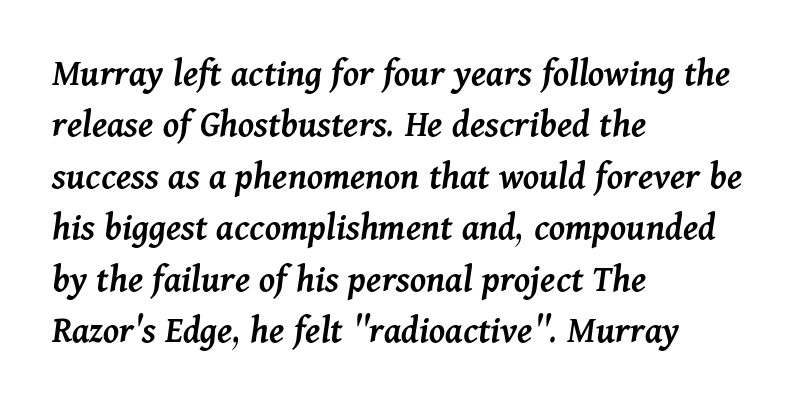
{"italic": "yes", "lean": "right", "slant_degrees": 11, "bold": "semi", "weight": "semibold", "width": "normal", "stroke_contrast": "medium", "x_height": "medium", "monospaced": "no", "underline": "no", "align": "left", "line_spacing": "normal", "line_spacing_ratio": 1.32, "letter_spacing": "normal", "letter_spacing_em": 0.0, "glyph_px": 39}
